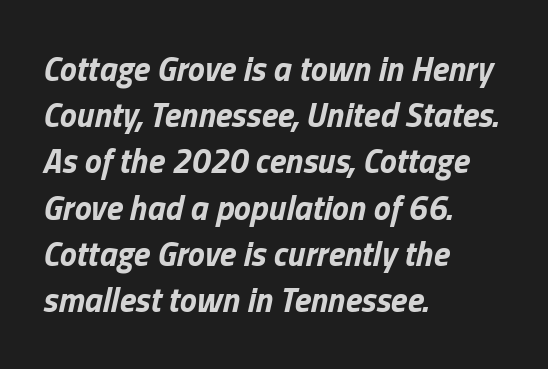
{"italic": "yes", "lean": "right", "slant_degrees": 13, "bold": "yes", "weight": "bold", "width": "normal", "stroke_contrast": "low", "x_height": "medium", "monospaced": "no", "underline": "no", "align": "left", "line_spacing": "normal", "line_spacing_ratio": 1.36, "letter_spacing": "normal", "letter_spacing_em": 0.0, "glyph_px": 34}
